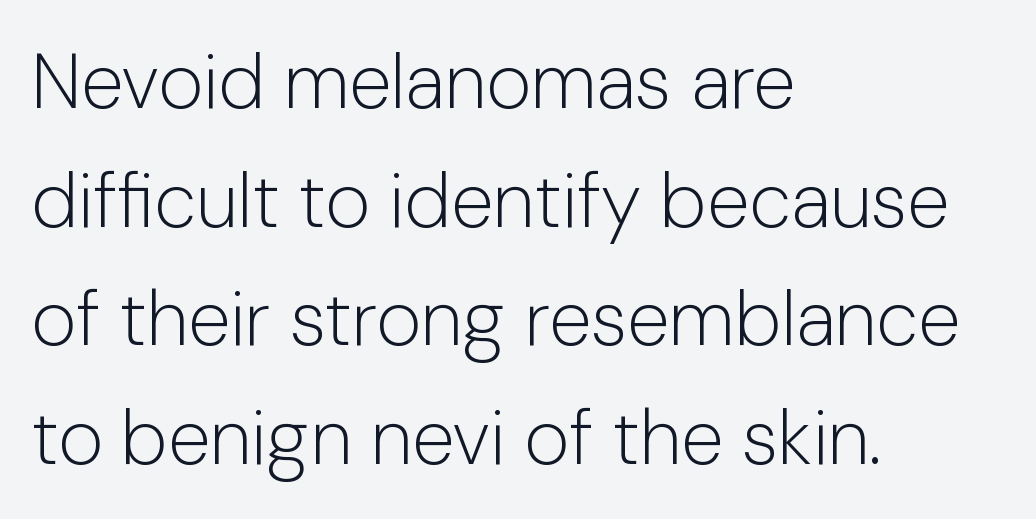
Q: Is the text bold? A: No.
Q: Is the text italic (slanted)? A: No, it is upright.
Q: Is the typeface a serif or a sans-serif typeface? A: Sans-serif.
Q: Is the text underlined? A: No.
Q: How is the paragraph aligned? A: Left-aligned.
Q: Is the spacing between letters normal or unusually wide? A: Normal.
Q: Is the spacing between lines tight, normal or loose? A: Normal.
Q: Width (condensed, normal, or wide)? A: Normal.
Q: Stroke contrast? A: Low.
Q: x-height? A: Medium.
Q: Monospaced? A: No.
